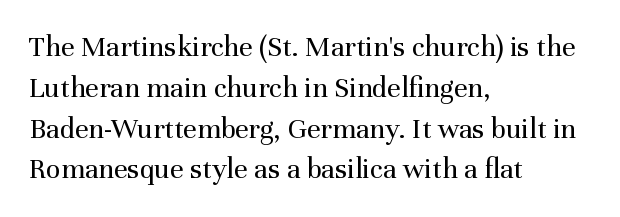
{"serif": "yes", "italic": "no", "bold": "no", "weight": "regular", "width": "normal", "stroke_contrast": "medium", "x_height": "medium", "monospaced": "no", "underline": "no", "align": "left", "line_spacing": "normal", "line_spacing_ratio": 1.36, "letter_spacing": "normal", "letter_spacing_em": 0.0, "glyph_px": 30}
